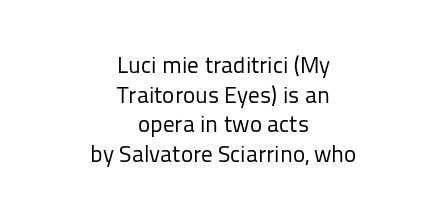
Summary of weight: not heavy and not bold. Posture: vertical. Only glyphs here, with clear space below each row. Caption: multi-line text, centered on the measure. Baseline-to-baseline distance is the conventional proportion of letter height. Honestly, the letter spacing is just normal — you wouldn't notice it.
